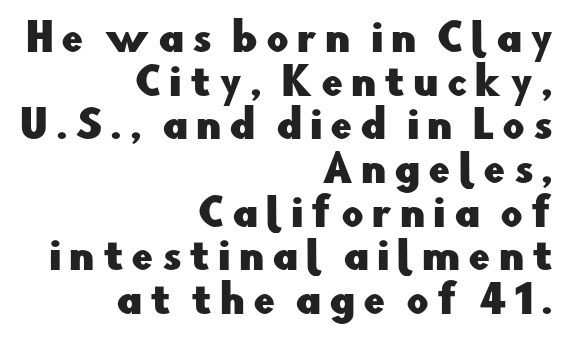
The space directly below the letters is spotless. The rendering uses natural spacing where letterforms have individual widths. The letters are spread apart with noticeably loose tracking. This sample trades vertical openness for compactness between lines. When letters stand straight like this, we call the style roman or upright.
